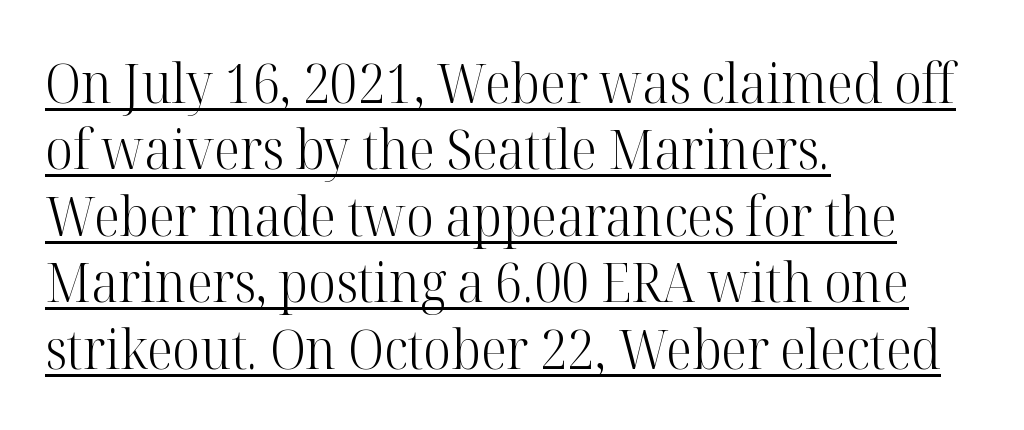
Are there feet on the stems? There are — it's a serif. Beneath each row of characters lies a ruled line. Think of a printed novel: that variable character pitch is what you see here. The weight would be labelled regular, book, light, or lighter still. The paragraph has a hard left edge and a soft right edge.
